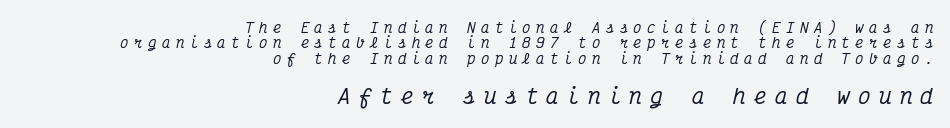
{"italic": "yes", "lean": "right", "slant_degrees": 12, "underline": "no", "align": "right", "line_spacing": "tight", "line_spacing_ratio": 1.1, "letter_spacing": "wide", "letter_spacing_em": 0.39, "larger_block": "second", "size_ratio": 1.5, "glyph_px": 21}
